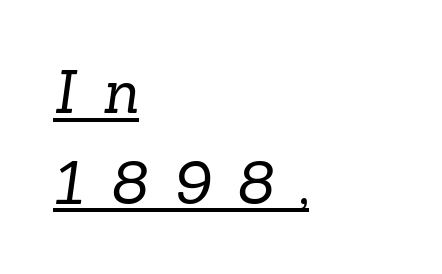
Do the characters align in a grid? No, the font is proportional. These lines are composed in type with serifs. The strokes carry an ordinary text weight at most. Quick note: interline space is typical. Is the letter spacing exaggerated? Yes — the characters are pushed far apart.
